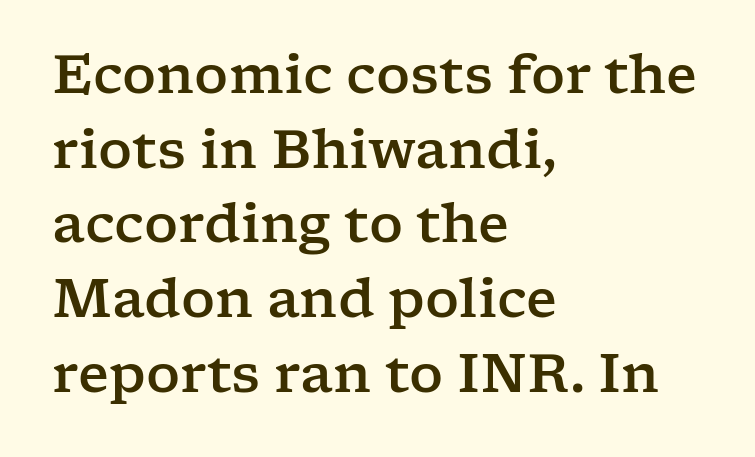
{"serif": "yes", "italic": "no", "width": "wide", "stroke_contrast": "low", "x_height": "medium", "monospaced": "no", "underline": "no", "align": "left", "line_spacing": "normal", "line_spacing_ratio": 1.41, "letter_spacing": "normal", "letter_spacing_em": 0.0, "glyph_px": 53}
